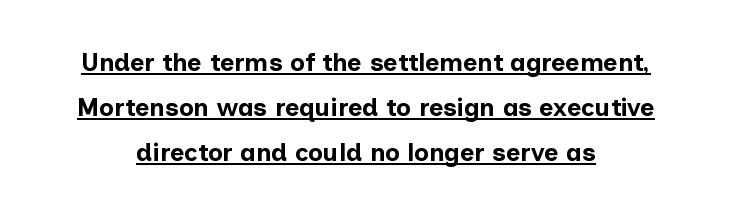
The image shows 25 px bold type, upright; set centered, line spacing 1.8x, normal letter spacing, underlined.
